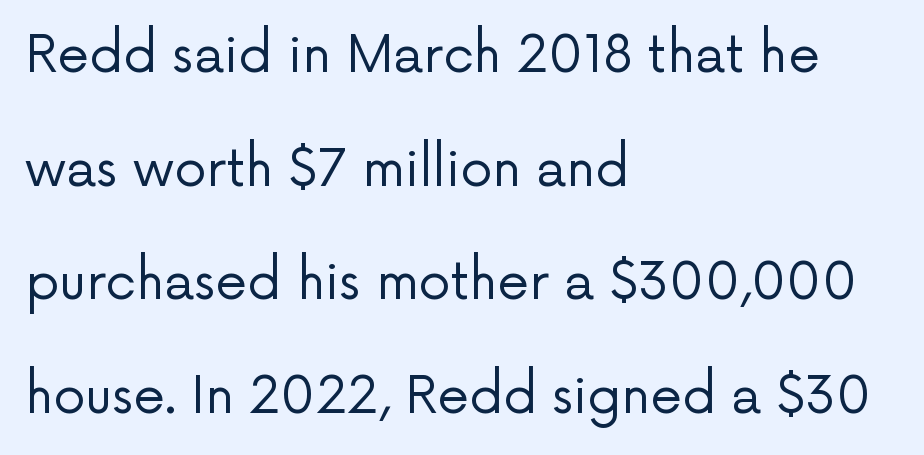
The image shows 51 px regular-weight sans-serif type, upright; set left-aligned, loose line spacing (2.23x), normal letter spacing, not underlined; low stroke contrast and a medium x-height.
